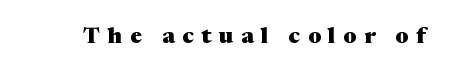
The string is rendered with underlining switched off. The face used here is rendered with a markedly widened letterfit. Summary of weight: heavy, a full bold. A typesetter would mark this as roman, not italic.
